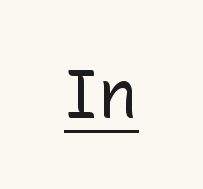
The image shows 67 px regular-weight sans-serif type, upright; set normal letter spacing, underlined; low stroke contrast and a medium x-height.
